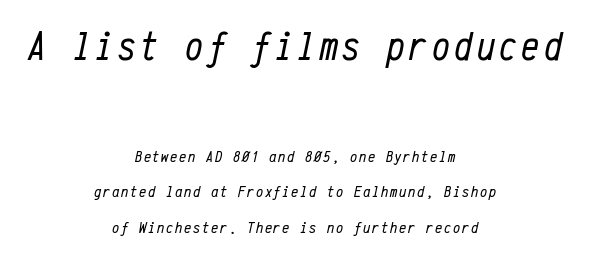
The image shows 40 px regular-weight, condensed type, italic (leaning right), monospaced; set centered, loose line spacing (2.22x), not underlined; the first (top) block is 2.5x larger; low stroke contrast and a medium x-height.
